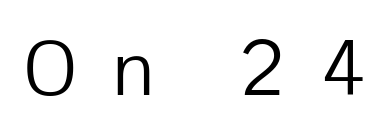
Counters stay open thanks to moderate or lighter strokes. Short note: letters widely spaced. Notice how the stems are strictly vertical — no italics here. Unlike a traditional serif, this face leaves its strokes unadorned. The rendering uses natural spacing where letterforms have individual widths.
